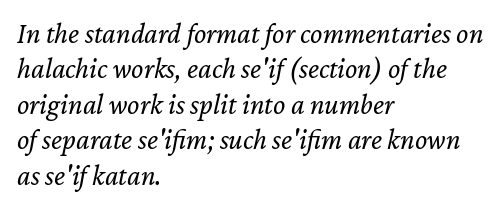
Q: Is the text bold? A: No.
Q: Is the text italic (slanted)? A: Yes, it leans right by about 12 degrees.
Q: Is the text underlined? A: No.
Q: How is the paragraph aligned? A: Left-aligned.
Q: Is the spacing between letters normal or unusually wide? A: Normal.
Q: Width (condensed, normal, or wide)? A: Normal.
Q: Stroke contrast? A: Low.
Q: x-height? A: Medium.
Q: Monospaced? A: No.
